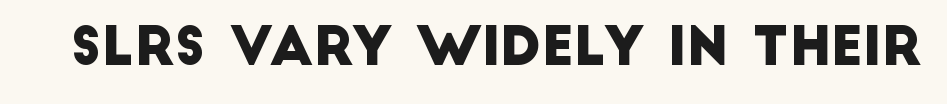
{"serif": "no", "width": "normal", "stroke_contrast": "low", "x_height": "large", "monospaced": "no", "underline": "no", "letter_spacing": "normal", "letter_spacing_em": 0.0, "glyph_px": 53}
